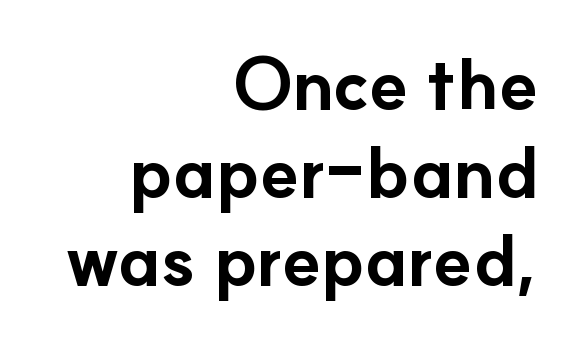
The image shows 72 px bold sans-serif type, upright; set right-aligned, line spacing 1.22x, normal letter spacing, not underlined; low stroke contrast and a small x-height.
